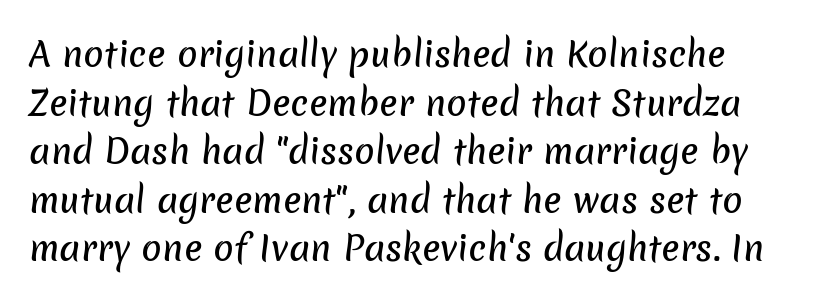
Is this a fixed-width face? No — the glyphs have proportional, varying widths. Observe the absence of serifs on each vertical stroke in this sample. The block of text has a typical density, with ordinary space between rows. The horizontal fit of the characters is conventional and even. Plain, unruled lines of type. Teacher's note: observe the even left margin — that is flush-left alignment.
